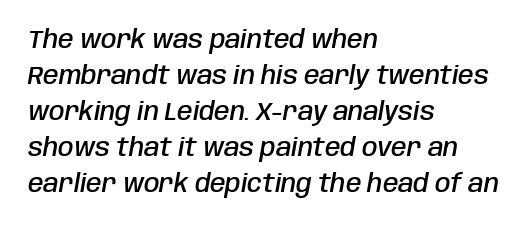
Q: Is the text bold? A: Semi-bold.
Q: Is the text italic (slanted)? A: Yes, it leans right by about 10 degrees.
Q: Is the text underlined? A: No.
Q: How is the paragraph aligned? A: Left-aligned.
Q: Is the spacing between letters normal or unusually wide? A: Normal.
Q: Is the spacing between lines tight, normal or loose? A: Normal.
